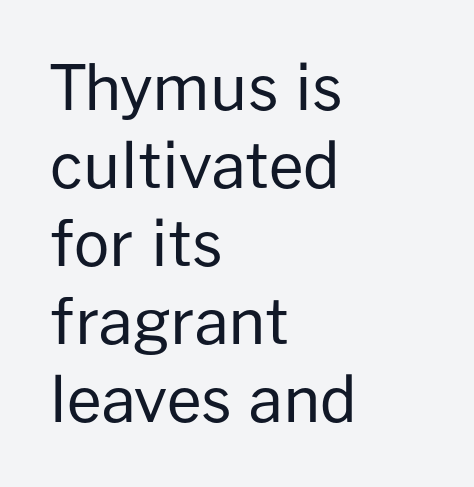
The image shows 62 px regular-weight sans-serif type, upright; set left-aligned, normal line spacing (1.26x), normal letter spacing, not underlined; low stroke contrast and a medium x-height.
